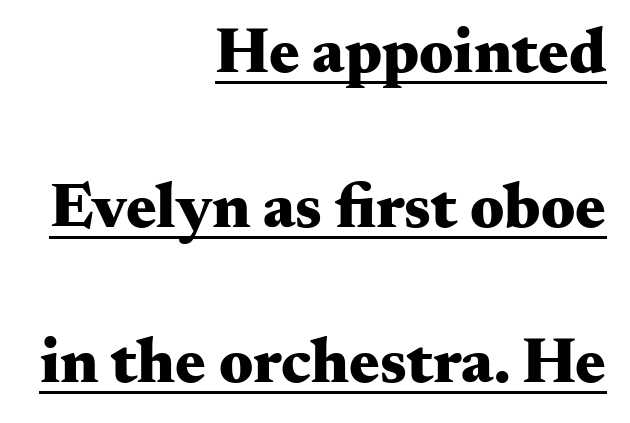
{"serif": "yes", "italic": "no", "bold": "yes", "weight": "heavy", "width": "wide", "stroke_contrast": "medium", "x_height": "small", "monospaced": "no", "underline": "yes", "align": "right", "line_spacing": "loose", "line_spacing_ratio": 2.42, "letter_spacing": "normal", "letter_spacing_em": 0.0, "glyph_px": 64}
